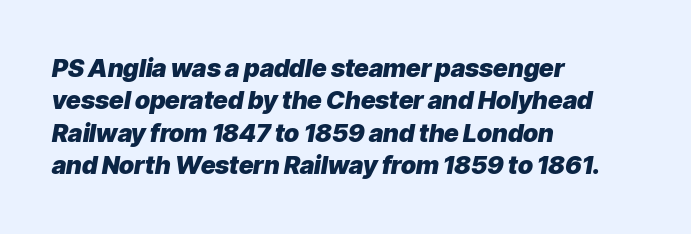
Plain, unruled lines of type. Each new line begins a customary step beneath the previous one. The setting favours the left margin, as ordinary paragraphs usually do. The glyphs have the mass of a bold cut.
